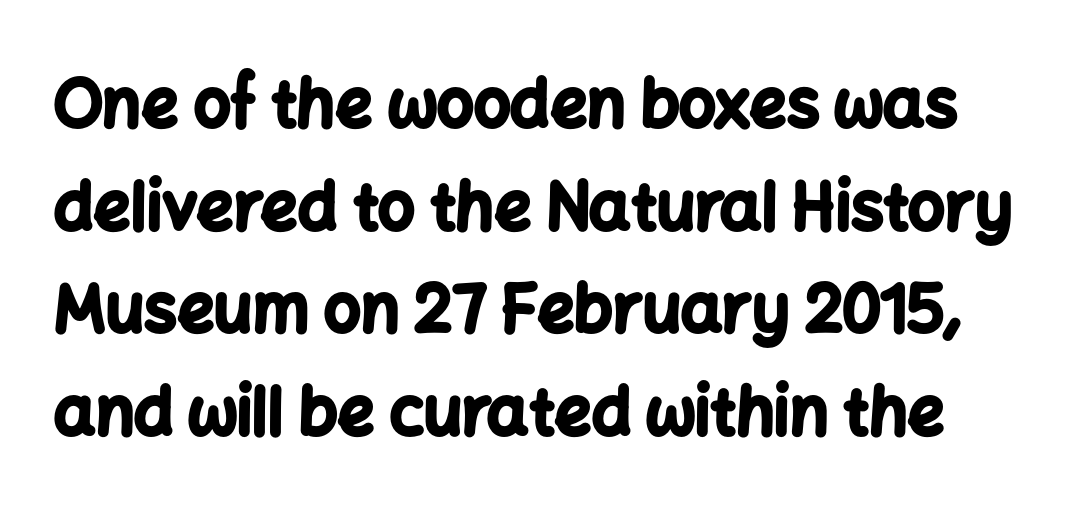
Q: Is the text bold? A: Yes.
Q: Is the text italic (slanted)? A: No, it is upright.
Q: Is the typeface a serif or a sans-serif typeface? A: Sans-serif.
Q: Is the text underlined? A: No.
Q: Is the spacing between letters normal or unusually wide? A: Normal.
Q: Is the spacing between lines tight, normal or loose? A: Normal.
Q: Width (condensed, normal, or wide)? A: Normal.
Q: Stroke contrast? A: Low.
Q: x-height? A: Medium.
Q: Monospaced? A: No.
